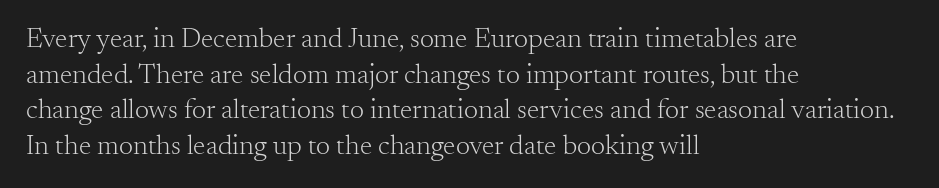
The image shows 28 px light serif type, upright; set left-aligned, normal line spacing (1.27x), normal letter spacing, not underlined; medium stroke contrast and a small x-height.
